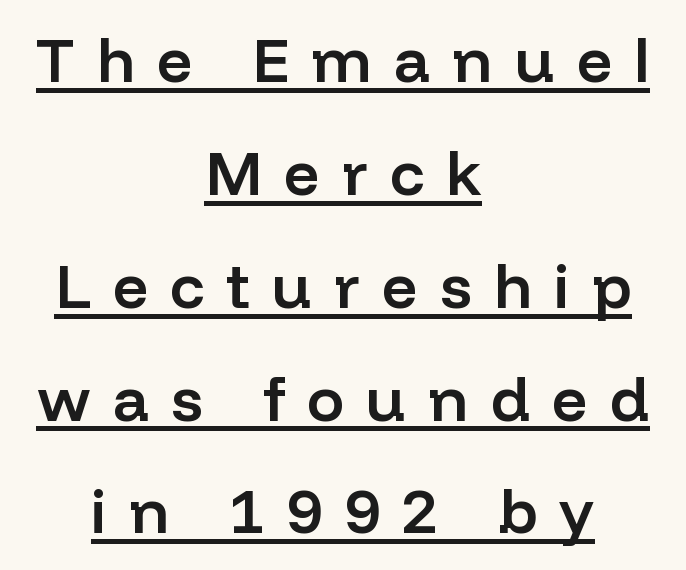
{"serif": "no", "italic": "no", "bold": "semi", "weight": "semibold", "width": "normal", "stroke_contrast": "low", "x_height": "medium", "monospaced": "no", "underline": "yes", "align": "center", "line_spacing_ratio": 1.82, "letter_spacing": "wide", "letter_spacing_em": 0.36, "glyph_px": 62}
